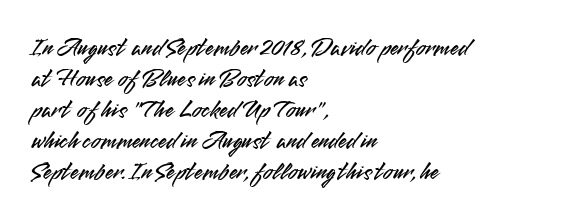
Q: Is the text italic (slanted)? A: Yes.
Q: Is the text underlined? A: No.
Q: How is the paragraph aligned? A: Left-aligned.
Q: Is the spacing between letters normal or unusually wide? A: Normal.
